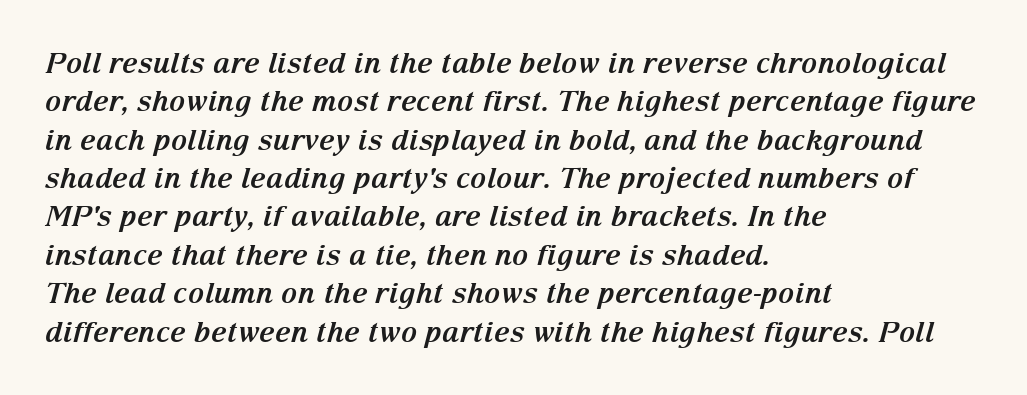
Q: Is the text bold? A: Yes.
Q: Is the text italic (slanted)? A: Yes, it leans right by about 15 degrees.
Q: Is the typeface a serif or a sans-serif typeface? A: Serif.
Q: Is the text underlined? A: No.
Q: How is the paragraph aligned? A: Left-aligned.
Q: Is the spacing between letters normal or unusually wide? A: Normal.
Q: Is the spacing between lines tight, normal or loose? A: Normal.
Q: Width (condensed, normal, or wide)? A: Normal.
Q: Stroke contrast? A: Medium.
Q: x-height? A: Medium.
Q: Monospaced? A: No.
